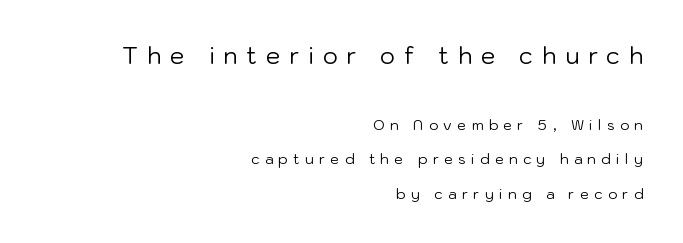
Q: Is the text bold? A: No.
Q: Is the text italic (slanted)? A: No, it is upright.
Q: Is the text underlined? A: No.
Q: How is the paragraph aligned? A: Right-aligned.
Q: Is the spacing between letters normal or unusually wide? A: Unusually wide.
Q: Is the spacing between lines tight, normal or loose? A: Loose.
Q: Which block of text is set in a larger size, the first (top) or the second (bottom)? A: The first (top) one.
